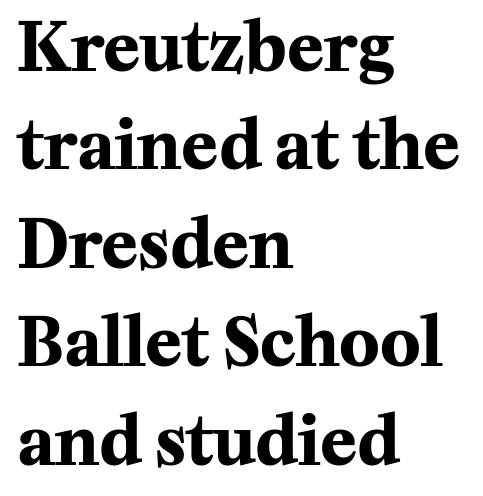
Looks like regular typesetting: each glyph gets only the width it needs. This sample uses an upright cut, with every glyph sitting square on the baseline. The compositor pushed each line to the left boundary. The vertical gap from one line to the next is medium. The typeface chosen for these lines features serifs. Pretty heavy lettering here — definitely bold.
